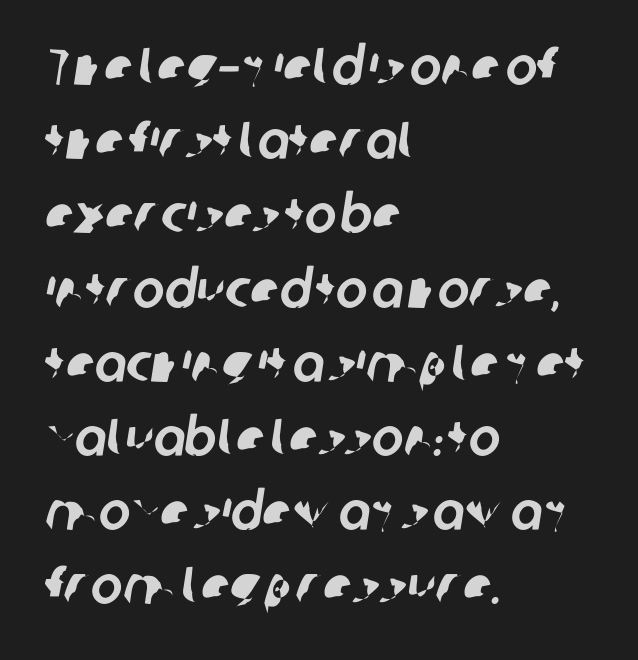
To sum up the face: it is a sans, with no serifs. Each letter keeps its own natural width here, so spacing adapts to shape. Has an underline been added? It has not. These lines are set flush left with a ragged right edge. The passage shown has conventional tracking throughout. A normal amount of white space separates one row of letters from the next.
